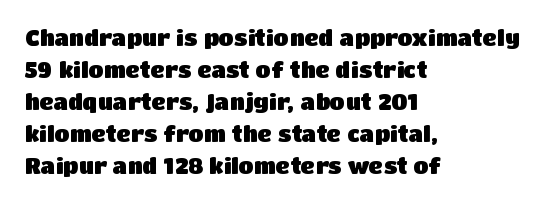
{"italic": "no", "bold": "yes", "underline": "no", "align": "left", "line_spacing": "normal", "line_spacing_ratio": 1.46, "letter_spacing": "normal", "letter_spacing_em": 0.0, "glyph_px": 22}
